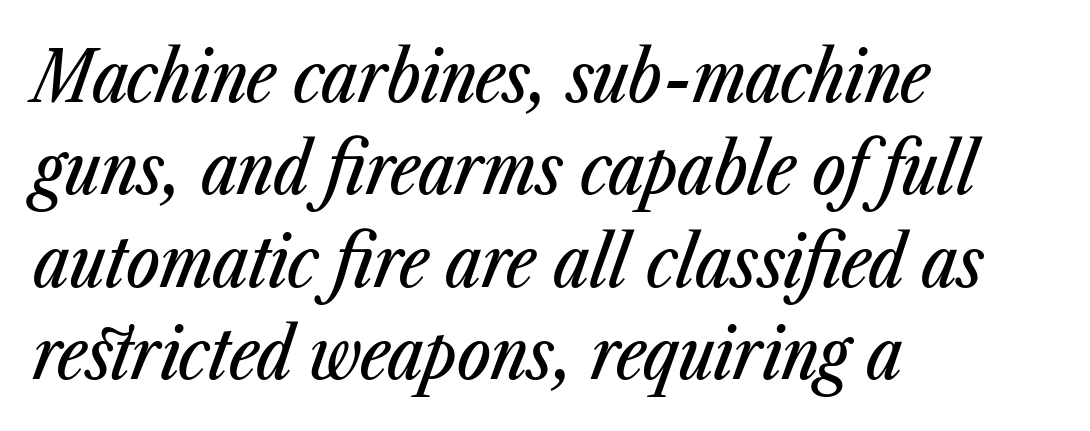
Q: Is the text italic (slanted)? A: Yes, it leans right by about 23 degrees.
Q: Is the text underlined? A: No.
Q: How is the paragraph aligned? A: Left-aligned.
Q: Is the spacing between letters normal or unusually wide? A: Normal.
Q: Is the spacing between lines tight, normal or loose? A: Normal.
Q: Width (condensed, normal, or wide)? A: Condensed.
Q: Stroke contrast? A: Low.
Q: x-height? A: Medium.
Q: Monospaced? A: No.
